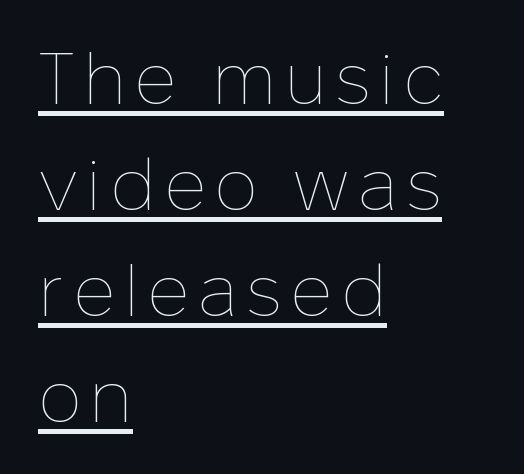
Q: Is the text bold? A: No.
Q: Is the text italic (slanted)? A: No, it is upright.
Q: Is the text underlined? A: Yes.
Q: How is the paragraph aligned? A: Left-aligned.
Q: Is the spacing between lines tight, normal or loose? A: Normal.
Q: Width (condensed, normal, or wide)? A: Normal.
Q: Stroke contrast? A: Low.
Q: x-height? A: Medium.
Q: Monospaced? A: No.
